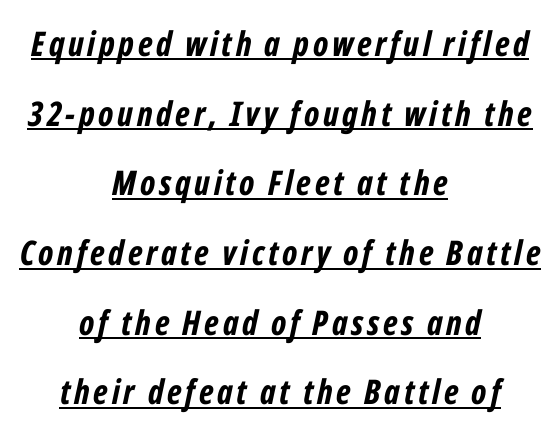
{"italic": "yes", "lean": "right", "slant_degrees": 12, "bold": "yes", "weight": "bold", "width": "condensed", "stroke_contrast": "low", "x_height": "medium", "monospaced": "no", "underline": "yes", "align": "center", "line_spacing": "loose", "line_spacing_ratio": 2.05, "glyph_px": 34}
